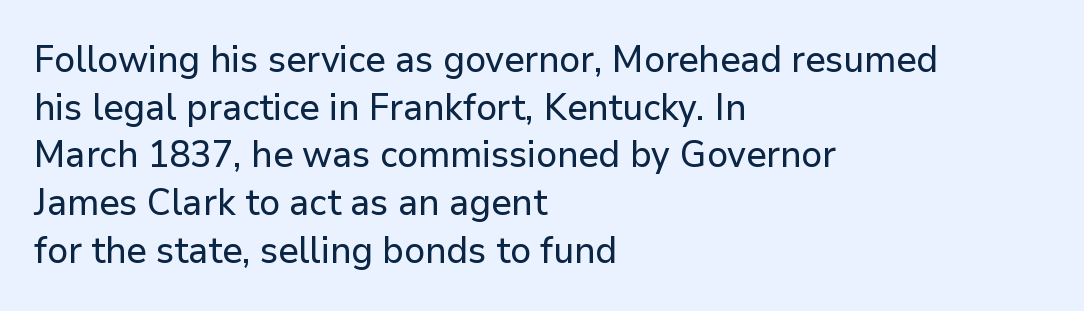
{"serif": "no", "italic": "no", "width": "normal", "stroke_contrast": "low", "x_height": "medium", "monospaced": "no", "underline": "no", "align": "left", "line_spacing": "normal", "line_spacing_ratio": 1.29, "letter_spacing": "normal", "letter_spacing_em": 0.0, "glyph_px": 37}
